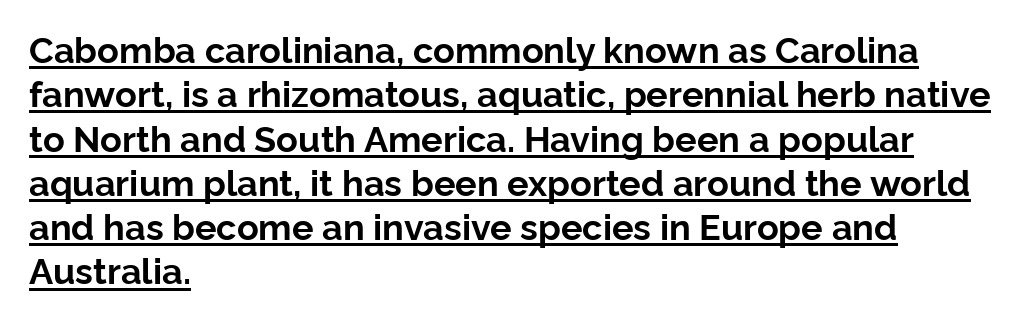
The image shows 36 px bold sans-serif type, upright; set left-aligned, line spacing 1.23x, normal letter spacing, underlined; low stroke contrast and a medium x-height.
